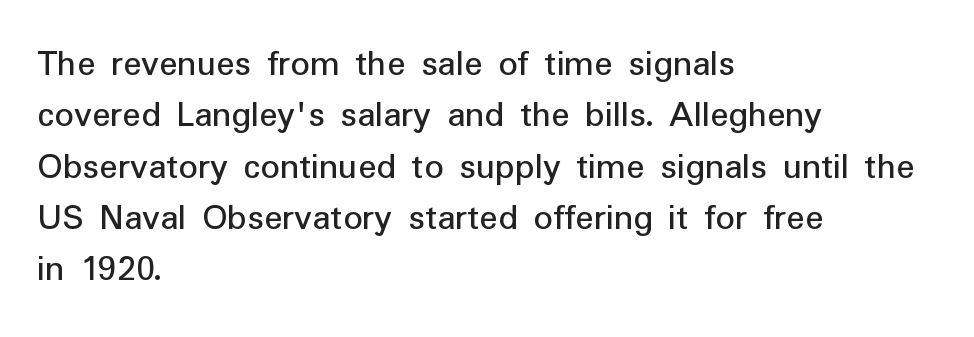
The image shows 38 px regular-weight sans-serif type, upright; set left-aligned, normal line spacing (1.35x), normal letter spacing, not underlined; low stroke contrast and a medium x-height.
